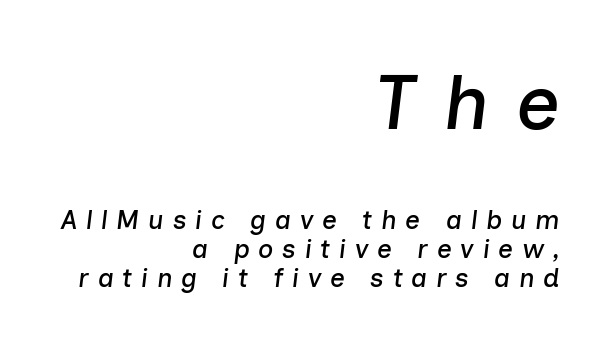
The image shows 77 px text type, italic (leaning right); set right-aligned, tight line spacing (1.13x), unusually wide letter spacing (+0.34 em), not underlined; the first (top) block is 2.96x larger; low stroke contrast and a medium x-height.
